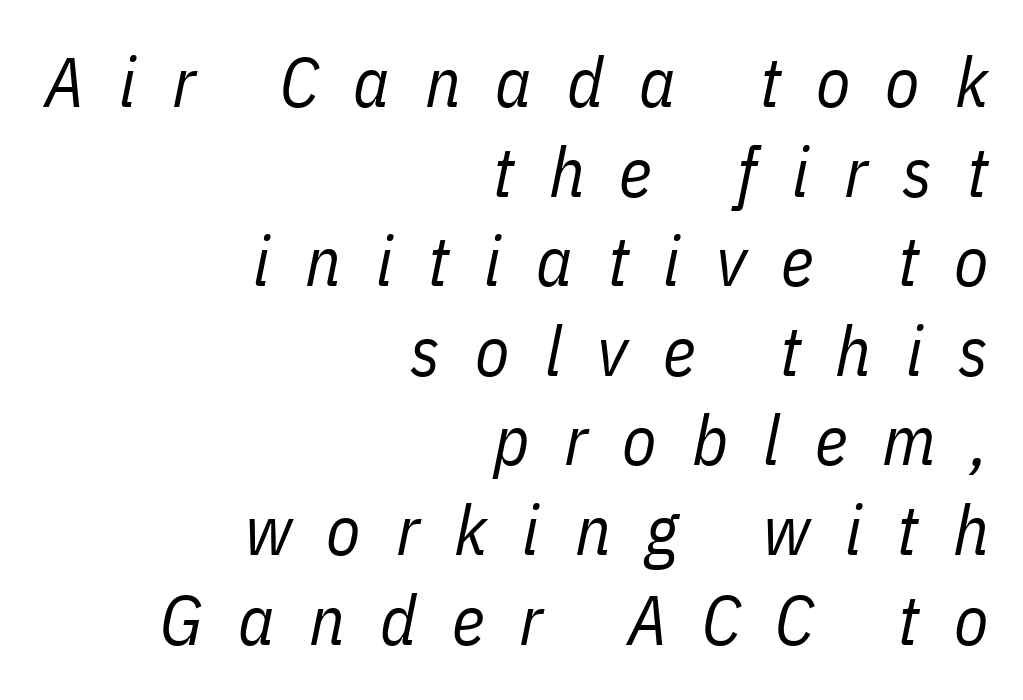
Q: Is the text bold? A: No.
Q: Is the text italic (slanted)? A: Yes, it leans right by about 11 degrees.
Q: Is the text underlined? A: No.
Q: How is the paragraph aligned? A: Right-aligned.
Q: Is the spacing between letters normal or unusually wide? A: Unusually wide.
Q: Is the spacing between lines tight, normal or loose? A: Normal.
Q: Width (condensed, normal, or wide)? A: Condensed.
Q: Stroke contrast? A: Low.
Q: x-height? A: Medium.
Q: Monospaced? A: No.
